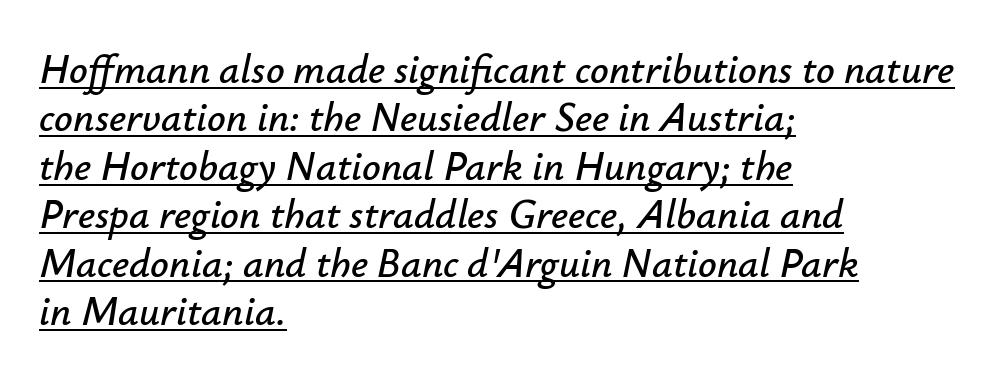
Q: Is the text italic (slanted)? A: Yes, it leans right by about 12 degrees.
Q: Is the text underlined? A: Yes.
Q: How is the paragraph aligned? A: Left-aligned.
Q: Is the spacing between letters normal or unusually wide? A: Normal.
Q: Width (condensed, normal, or wide)? A: Normal.
Q: Stroke contrast? A: Low.
Q: x-height? A: Small.
Q: Monospaced? A: No.
